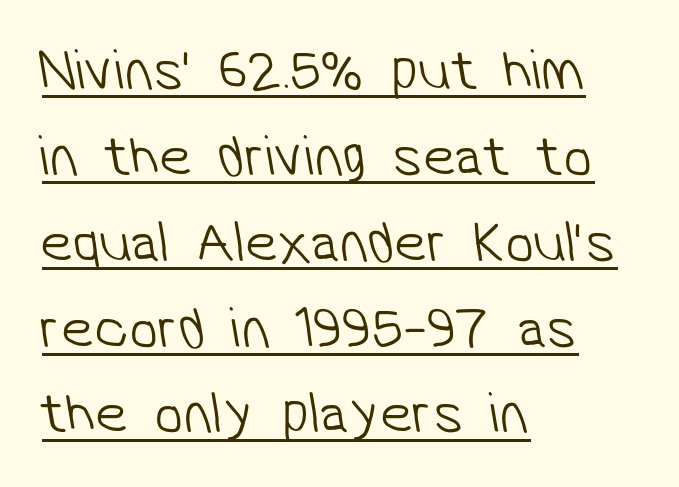
{"serif": "no", "bold": "no", "weight": "light", "width": "normal", "stroke_contrast": "low", "x_height": "medium", "monospaced": "no", "underline": "yes", "align": "left", "line_spacing": "normal", "line_spacing_ratio": 1.48, "letter_spacing": "normal", "letter_spacing_em": 0.0, "glyph_px": 58}
